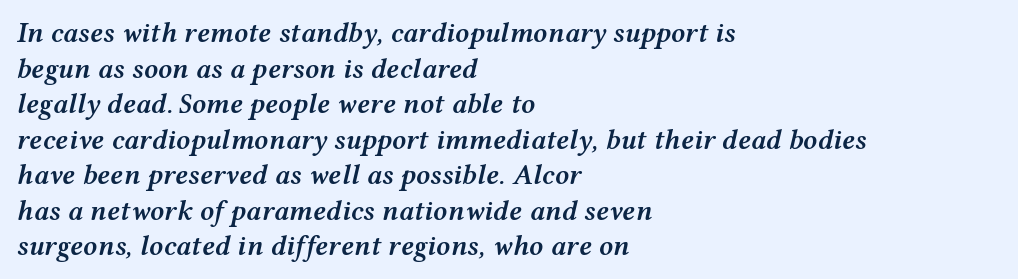
Which margin do the lines hug? The left one — the right edge is uneven. The passage shown is typed in a proportional face where columns would drift. Beneath every word, the page is bare. A bit beefed up — I'd call it semibold rather than bold.
